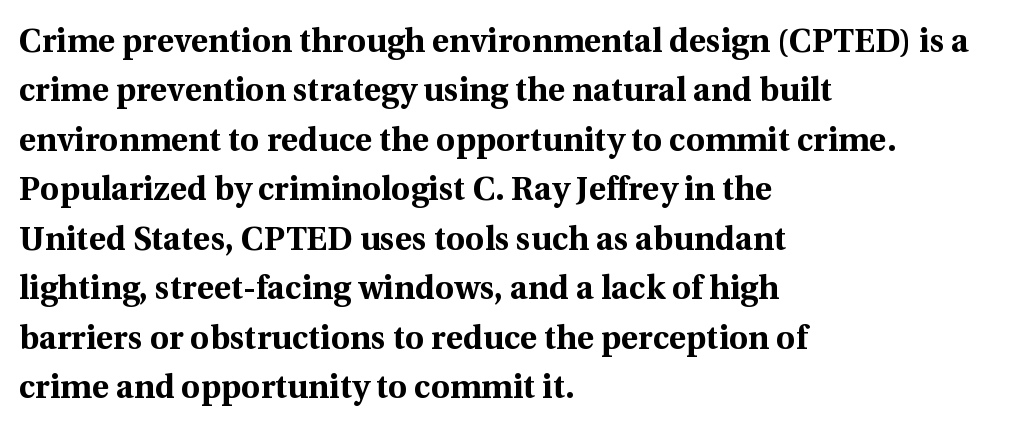
Q: Is the text bold? A: Yes.
Q: Is the text italic (slanted)? A: No, it is upright.
Q: Is the typeface a serif or a sans-serif typeface? A: Serif.
Q: Is the text underlined? A: No.
Q: How is the paragraph aligned? A: Left-aligned.
Q: Is the spacing between letters normal or unusually wide? A: Normal.
Q: Is the spacing between lines tight, normal or loose? A: Normal.
Q: Width (condensed, normal, or wide)? A: Normal.
Q: x-height? A: Medium.
Q: Monospaced? A: No.
